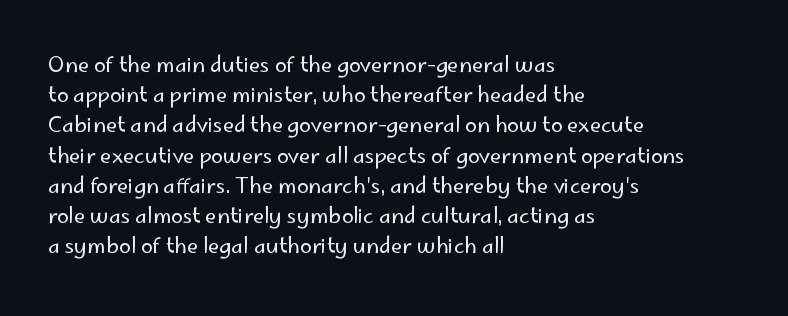
{"italic": "no", "bold": "no", "underline": "no", "align": "left", "line_spacing": "normal", "line_spacing_ratio": 1.44, "letter_spacing": "normal", "letter_spacing_em": 0.0, "glyph_px": 21}
